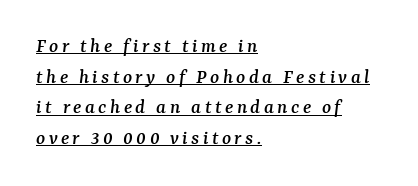
{"italic": "yes", "lean": "right", "slant_degrees": 7, "underline": "yes", "align": "left", "line_spacing": "normal", "line_spacing_ratio": 1.46, "glyph_px": 21}
